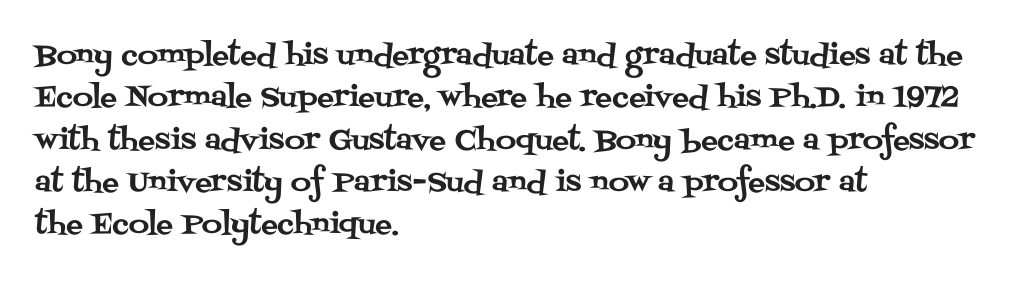
The image shows 28 px serif type, upright; set left-aligned, normal line spacing (1.51x), normal letter spacing, not underlined; medium stroke contrast and a large x-height.
